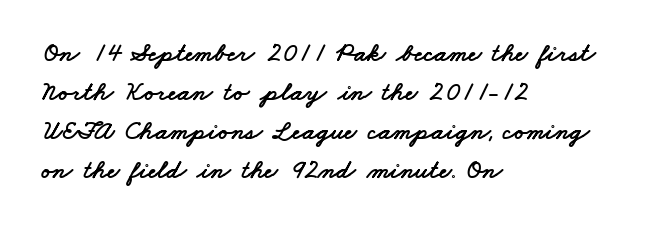
{"underline": "no", "align": "left", "line_spacing": "normal", "line_spacing_ratio": 1.44, "letter_spacing": "normal", "letter_spacing_em": 0.0, "glyph_px": 27}
